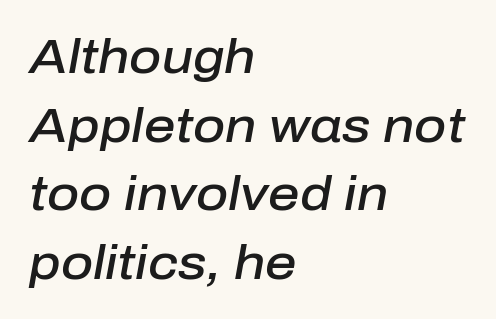
These lines sit exactly where default settings would place them. Do the characters align in a grid? No, the font is proportional. The lines in this sample share a left origin and differ only in where they stop. Rendered with sloped, italic letterforms.
